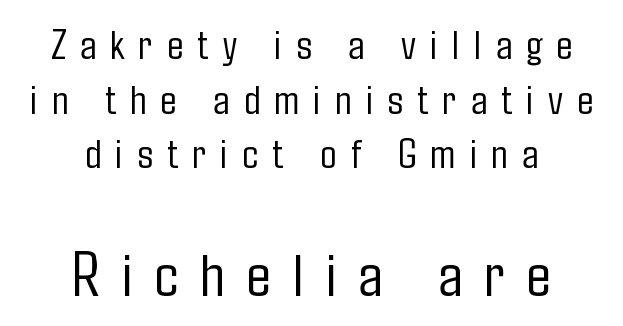
The face used here is proportionally spaced, like ordinary book or web type. Caption: multi-line text, centered on the measure. The rows are spaced the way most documents space them. The gaps between neighbouring characters are conspicuously large. Ascenders rise straight up at ninety degrees. Small over large — that's the arrangement of the two blocks here.
